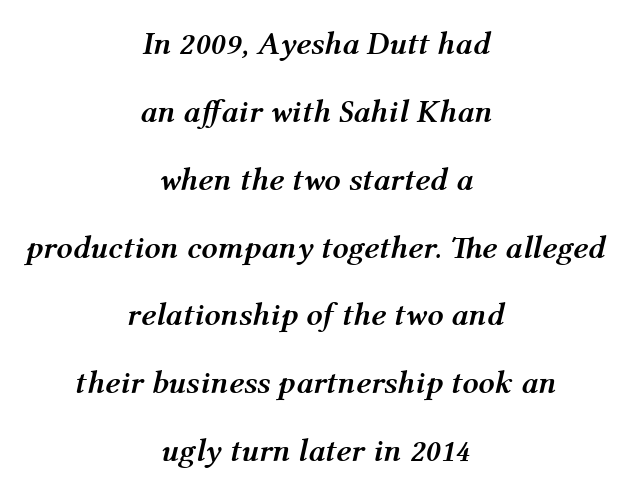
The image shows 32 px semibold type, italic (leaning right); set centered, loose line spacing (2.12x), normal letter spacing, not underlined; medium stroke contrast and a medium x-height.
